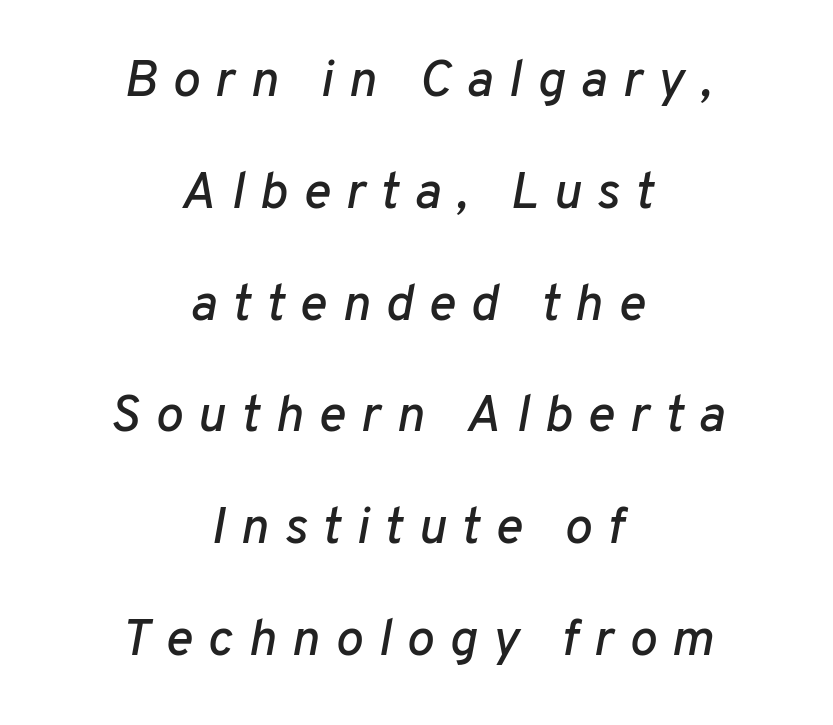
Q: Is the text italic (slanted)? A: Yes, it leans right by about 10 degrees.
Q: Is the text underlined? A: No.
Q: How is the paragraph aligned? A: Centered.
Q: Is the spacing between letters normal or unusually wide? A: Unusually wide.
Q: Is the spacing between lines tight, normal or loose? A: Loose.
Q: Width (condensed, normal, or wide)? A: Normal.
Q: Stroke contrast? A: Low.
Q: x-height? A: Medium.
Q: Monospaced? A: No.
